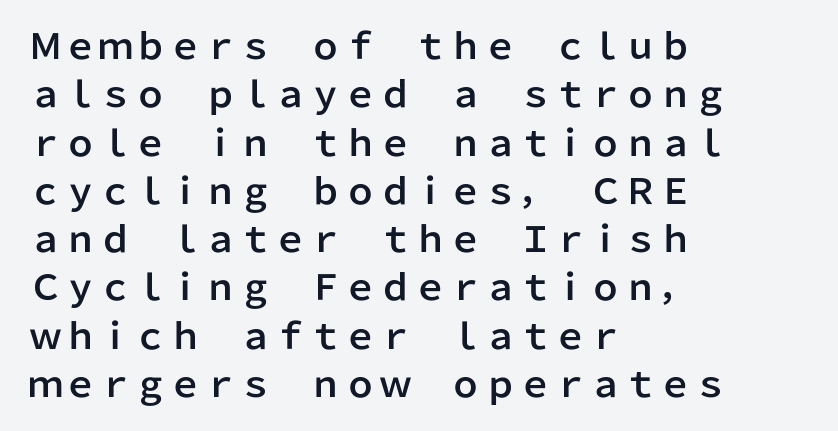
In terms of leading, this rendering sits right in the middle. Posture: vertical. Tracking value appears to be zero — textbook default spacing. Typeset ragged right — the left edge is the straight one. Underline: absent.
